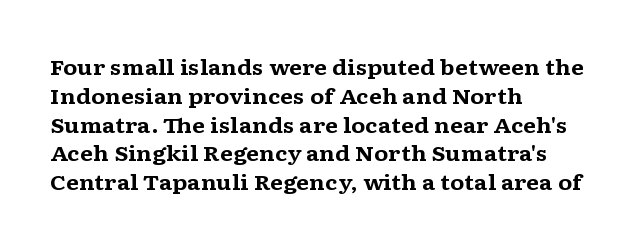
Q: Is the text bold? A: Yes.
Q: Is the text italic (slanted)? A: No, it is upright.
Q: Is the text underlined? A: No.
Q: How is the paragraph aligned? A: Left-aligned.
Q: Is the spacing between letters normal or unusually wide? A: Normal.
Q: Is the spacing between lines tight, normal or loose? A: Normal.
